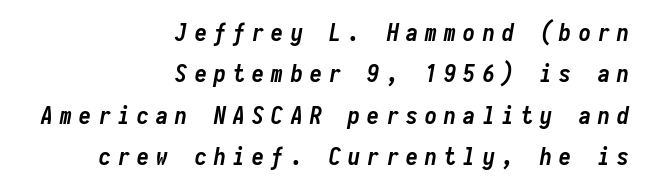
Decoration check: the copy has no underline. Set as a true bold cut, around the 700 mark. Between one letter and the next there's a generous, obvious gap. A student would call this right alignment; a typographer would say flush right, rag left.
